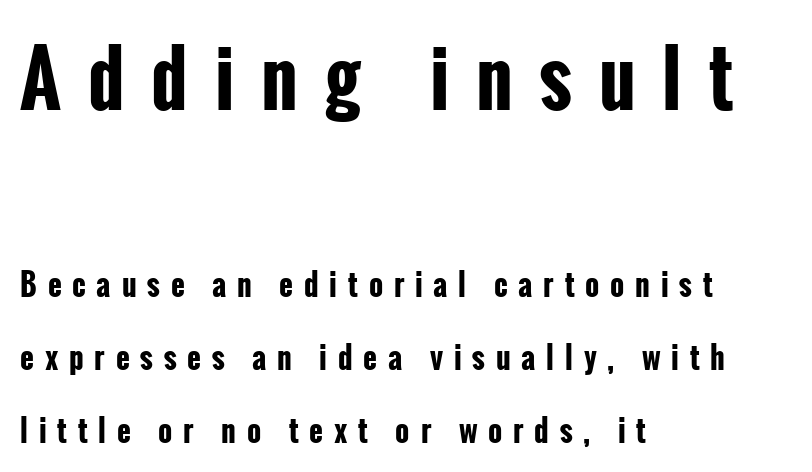
The image shows 75 px bold, condensed sans-serif type, upright; set left-aligned, loose line spacing (2.42x), unusually wide letter spacing (+0.36 em), not underlined; the first (top) block is 2.5x larger; low stroke contrast and a medium x-height.
